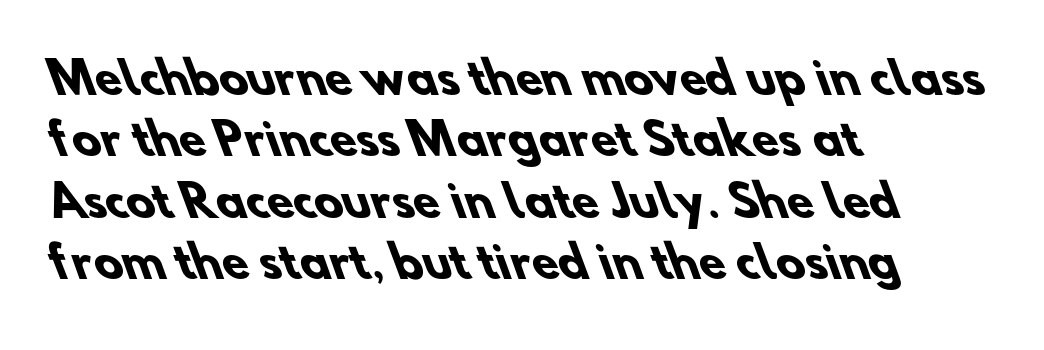
{"serif": "no", "bold": "yes", "weight": "heavy", "width": "normal", "stroke_contrast": "low", "x_height": "small", "monospaced": "no", "underline": "no", "align": "left", "line_spacing": "normal", "line_spacing_ratio": 1.43, "letter_spacing": "normal", "letter_spacing_em": 0.0, "glyph_px": 43}
